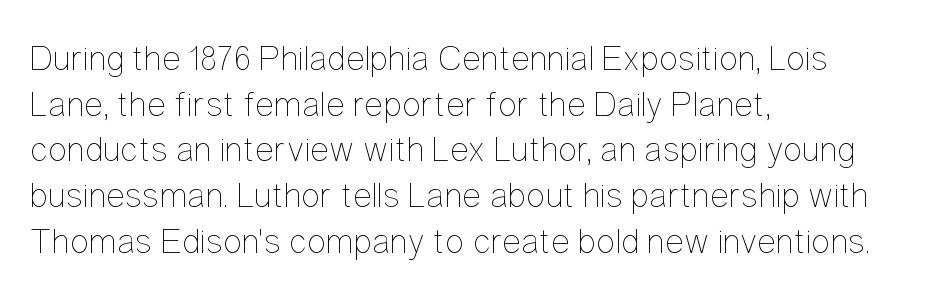
{"italic": "no", "bold": "no", "weight": "thin", "width": "condensed", "stroke_contrast": "low", "x_height": "medium", "monospaced": "no", "underline": "no", "align": "left", "line_spacing": "normal", "line_spacing_ratio": 1.27, "letter_spacing": "normal", "letter_spacing_em": 0.0, "glyph_px": 36}
